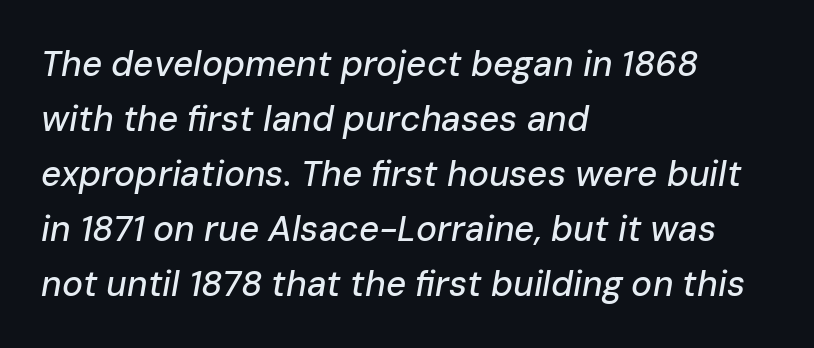
The letters sit at their default tracking, neither squeezed nor spread. This sample has the flowing, uneven cadence of proportional lettering. The lines sit at an ordinary, default distance from one another. Honestly, there is no underline to notice here at all. Typeset ragged right — the left edge is the straight one. Rendered with sloped, italic letterforms.
